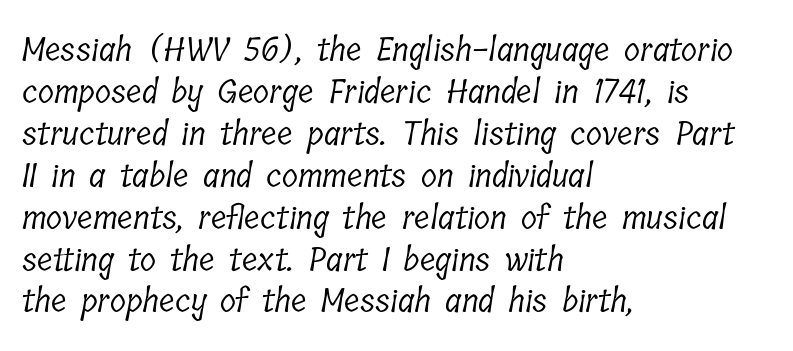
{"serif": "yes", "bold": "no", "weight": "light", "width": "condensed", "stroke_contrast": "low", "x_height": "medium", "monospaced": "no", "underline": "no", "align": "left", "line_spacing": "normal", "line_spacing_ratio": 1.27, "letter_spacing": "normal", "letter_spacing_em": 0.0, "glyph_px": 33}
